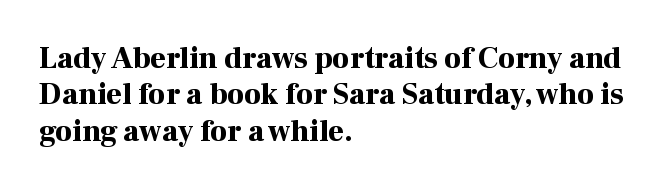
The image shows 30 px bold serif type, upright; set left-aligned, line spacing 1.21x, normal letter spacing, not underlined; high stroke contrast and a medium x-height.
